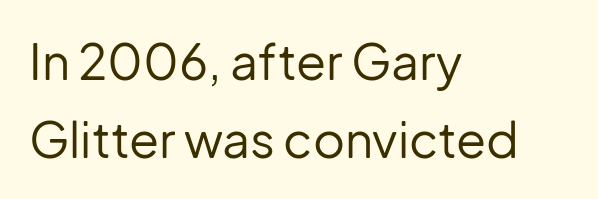
Looks like regular typesetting: each glyph gets only the width it needs. These lines are composed in type without serifs. Characters follow at the spacing the type designer built in. A quiet, ordinary-to-light weight characterises the typeface. Regular leading. Glance below the letters and you will spot only blank space.
